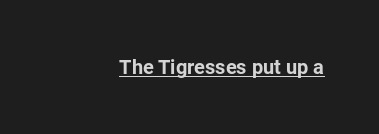
Weight: bold. Is the letter spacing exaggerated? No — it looks like the ordinary default. In designer terms, the underline attribute is active on this setting. A roman cut, with each character standing at attention.
